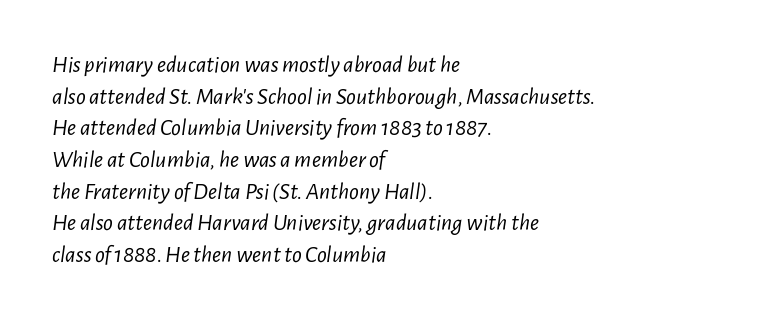
{"italic": "yes", "lean": "right", "slant_degrees": 7, "bold": "no", "underline": "no", "align": "left", "line_spacing": "normal", "line_spacing_ratio": 1.32, "letter_spacing": "normal", "letter_spacing_em": 0.0, "glyph_px": 24}
